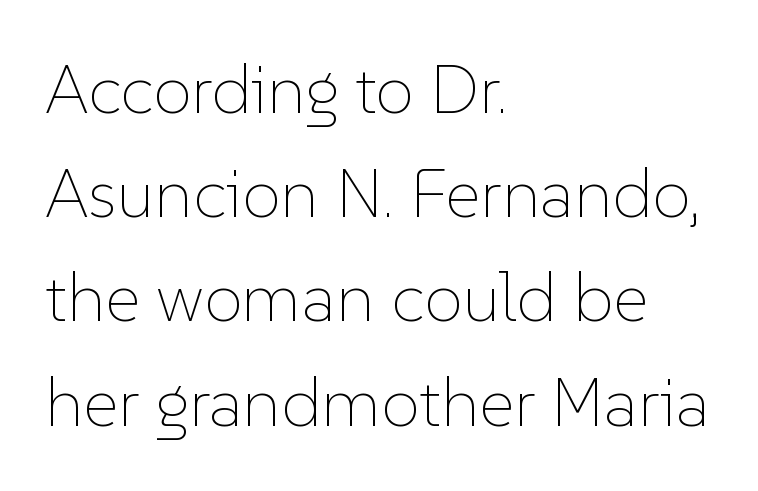
{"italic": "no", "bold": "no", "weight": "thin", "width": "normal", "stroke_contrast": "low", "x_height": "medium", "monospaced": "no", "underline": "no", "align": "left", "line_spacing": "normal", "line_spacing_ratio": 1.51, "letter_spacing": "normal", "letter_spacing_em": 0.0, "glyph_px": 69}
